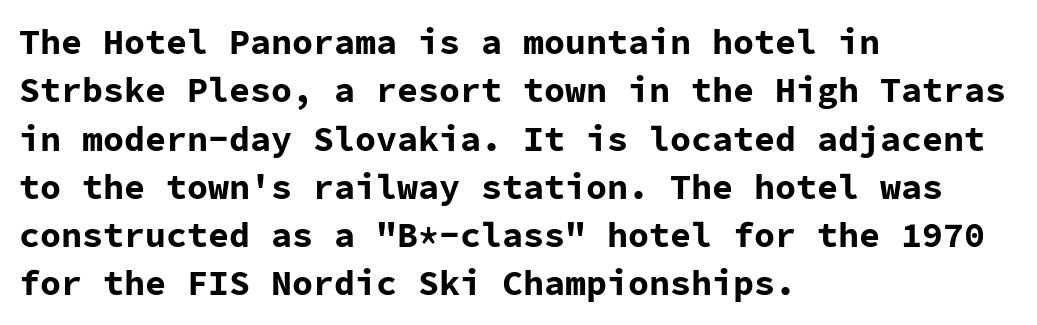
{"serif": "no", "italic": "no", "bold": "yes", "weight": "bold", "width": "normal", "stroke_contrast": "low", "x_height": "medium", "monospaced": "yes", "underline": "no", "align": "left", "line_spacing": "normal", "line_spacing_ratio": 1.38, "letter_spacing": "normal", "letter_spacing_em": 0.0, "glyph_px": 35}
